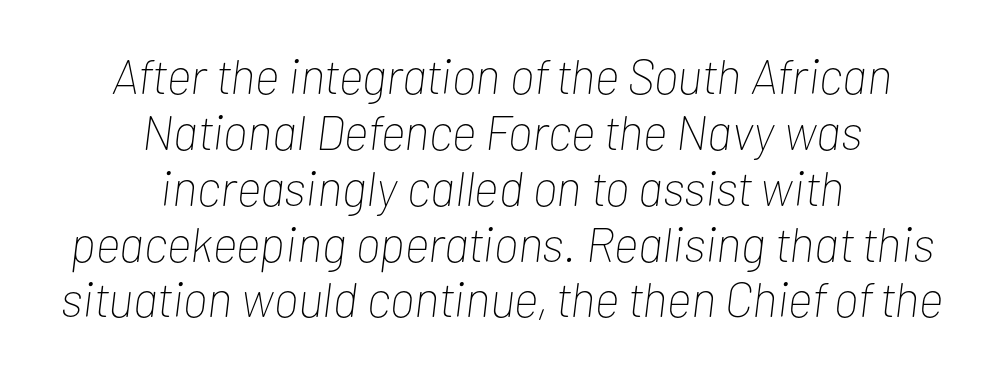
The image shows 49 px thin, condensed type, italic (leaning right); set centered, tight line spacing (1.14x), normal letter spacing, not underlined; low stroke contrast and a medium x-height.
